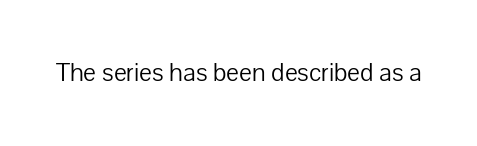
{"italic": "no", "bold": "no", "underline": "no", "letter_spacing": "normal", "letter_spacing_em": 0.0, "glyph_px": 27}
